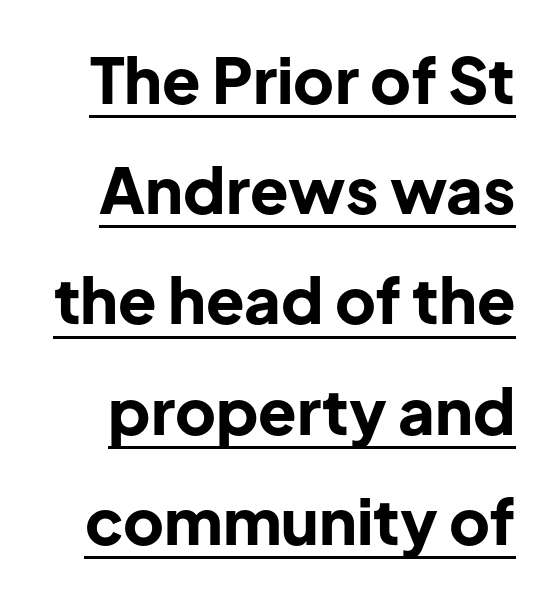
The image shows 63 px bold sans-serif type, upright; set line spacing 1.75x, normal letter spacing, underlined; low stroke contrast and a medium x-height.
